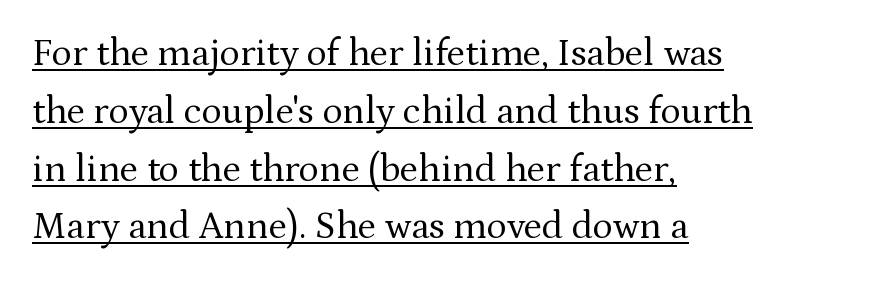
{"serif": "yes", "italic": "no", "bold": "no", "weight": "regular", "width": "normal", "stroke_contrast": "medium", "x_height": "medium", "monospaced": "no", "underline": "yes", "align": "left", "line_spacing": "normal", "line_spacing_ratio": 1.52, "letter_spacing": "normal", "letter_spacing_em": 0.0, "glyph_px": 38}
